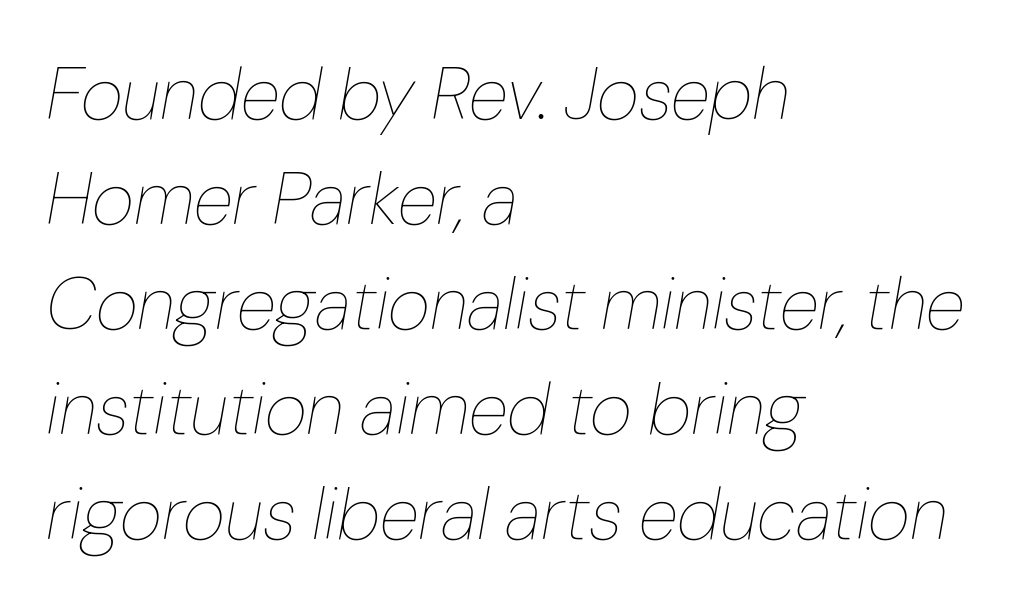
The glyphs look as if they've been sheared to an angle. Here the glyphs are tracked normally, forming tight word shapes. Here the designer chose a conventional face with non-uniform glyph widths. Only glyphs here, with clear space below each row. Is the type heavy? It reads as light-to-regular instead.
